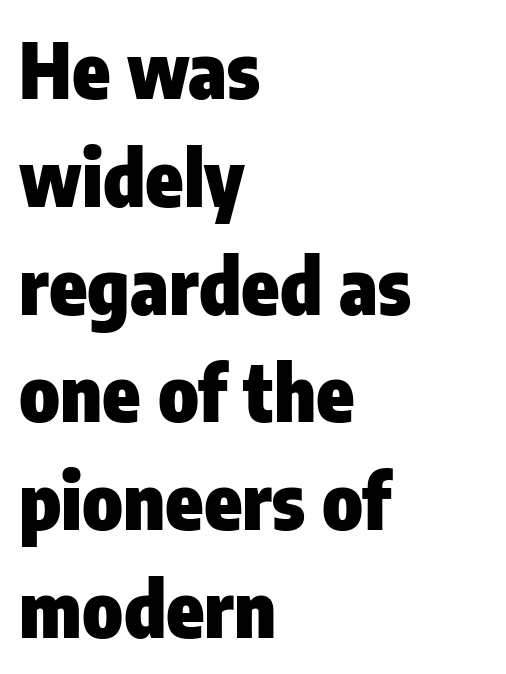
The image shows 77 px heavy, condensed sans-serif type, upright; set left-aligned, normal line spacing (1.4x), normal letter spacing, not underlined; low stroke contrast and a medium x-height.
